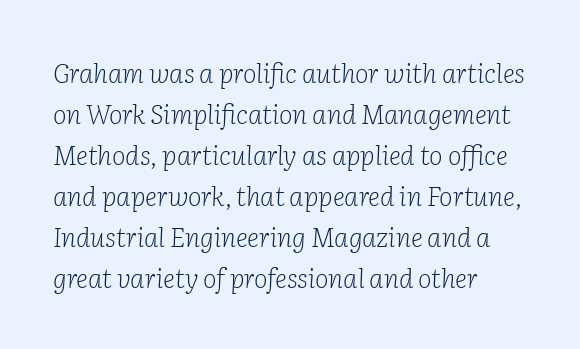
{"italic": "yes", "lean": "right", "slant_degrees": 2, "bold": "no", "underline": "no", "align": "left", "line_spacing": "normal", "line_spacing_ratio": 1.58, "letter_spacing": "normal", "letter_spacing_em": 0.0, "glyph_px": 26}
